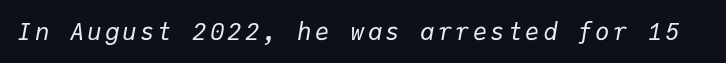
{"italic": "yes", "lean": "right", "slant_degrees": 9, "bold": "no", "underline": "no", "glyph_px": 24}
